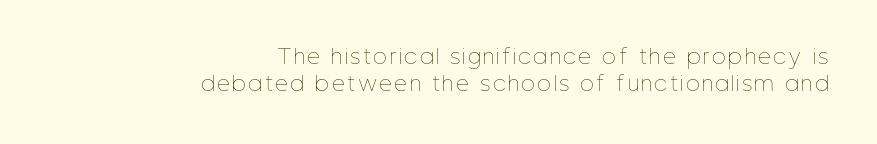
{"italic": "no", "bold": "no", "underline": "no", "align": "right", "line_spacing": "normal", "line_spacing_ratio": 1.36, "glyph_px": 20}
